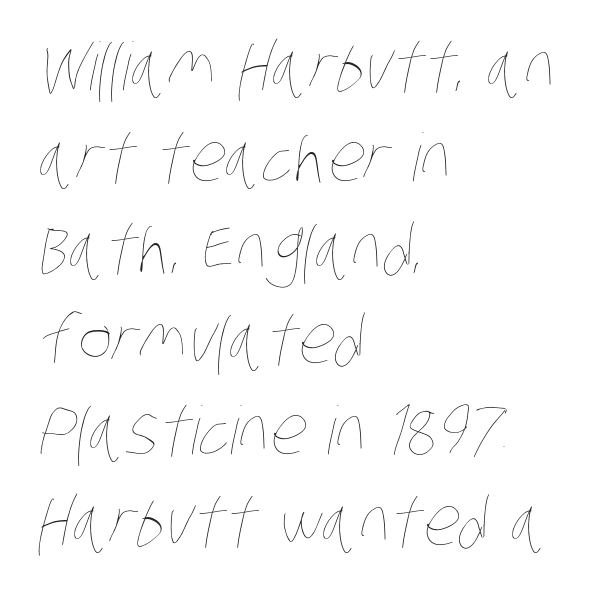
Counters stay open thanks to moderate or lighter strokes. The letterforms sit shoulder to shoulder at normal distance. Note the varied advance widths — an 'i' is clearly narrower than an 'm'. Type without underlining.
